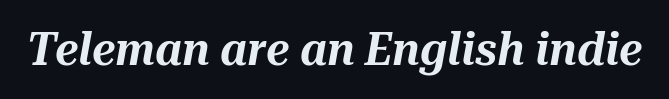
{"italic": "yes", "lean": "right", "slant_degrees": 10, "width": "normal", "stroke_contrast": "medium", "x_height": "medium", "monospaced": "no", "underline": "no", "letter_spacing": "normal", "letter_spacing_em": 0.0, "glyph_px": 46}
